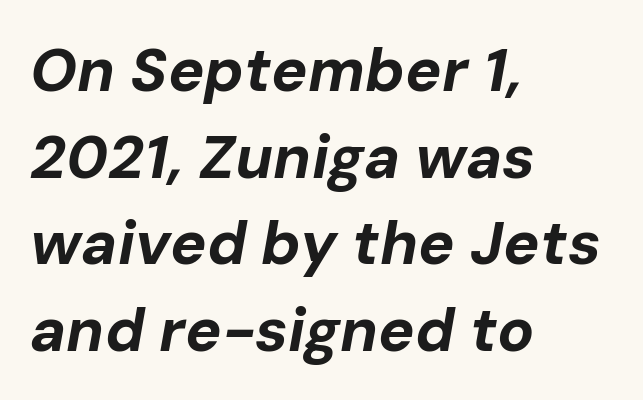
The image shows 61 px bold type, italic (leaning right); set left-aligned, normal line spacing (1.42x), normal letter spacing, not underlined; low stroke contrast and a medium x-height.
